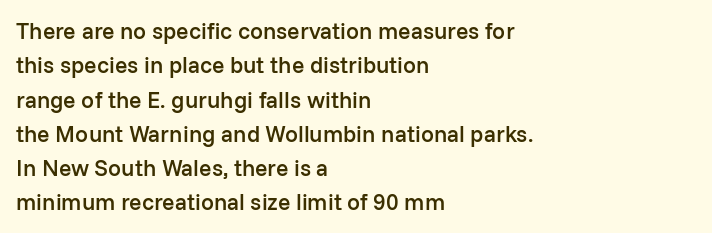
The setting favours the left margin, as ordinary paragraphs usually do. Words float on clear page, feet unadorned. If you measured baseline to baseline, you'd find a middling distance. These words are printed semibold, heavier than regular yet not bold. Does the lettering tilt? It doesn't — this is upright.
